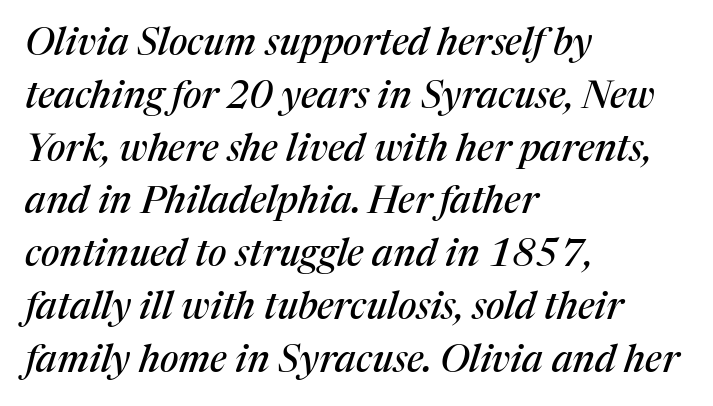
{"serif": "yes", "italic": "yes", "lean": "right", "slant_degrees": 17, "width": "normal", "stroke_contrast": "medium", "x_height": "medium", "monospaced": "no", "underline": "no", "align": "left", "line_spacing": "normal", "line_spacing_ratio": 1.39, "letter_spacing": "normal", "letter_spacing_em": 0.0, "glyph_px": 38}
